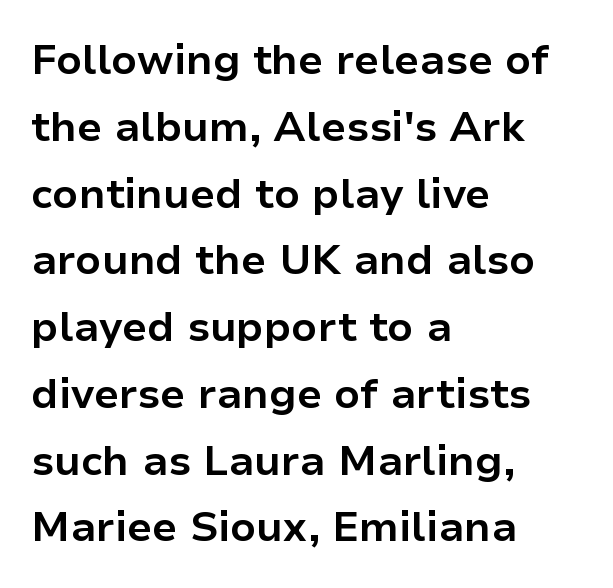
Q: Is the text bold? A: Yes.
Q: Is the text italic (slanted)? A: No, it is upright.
Q: Is the typeface a serif or a sans-serif typeface? A: Sans-serif.
Q: Is the text underlined? A: No.
Q: How is the paragraph aligned? A: Left-aligned.
Q: Is the spacing between letters normal or unusually wide? A: Normal.
Q: Is the spacing between lines tight, normal or loose? A: Normal.
Q: Width (condensed, normal, or wide)? A: Normal.
Q: Stroke contrast? A: Low.
Q: x-height? A: Medium.
Q: Monospaced? A: No.
